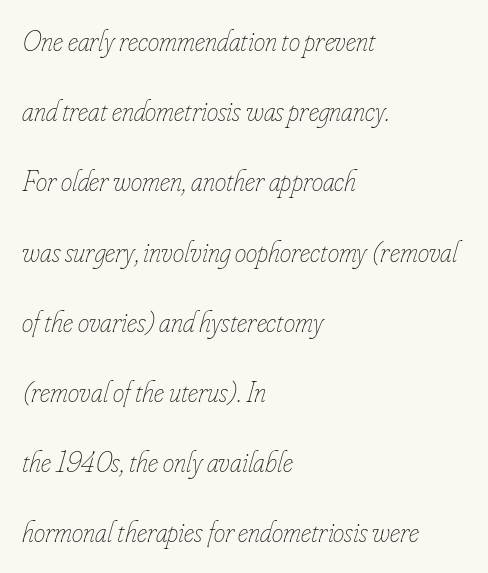
The rendering anchors every line to the left-hand side. Is the stroke heavy? The answer is a plain regular-or-lighter. Plain, unruled lines of type. A typesetter would call this proportional, since set widths differ per character. A typesetter would mark this as italic. If you measured baseline to baseline, you'd find a long distance.
